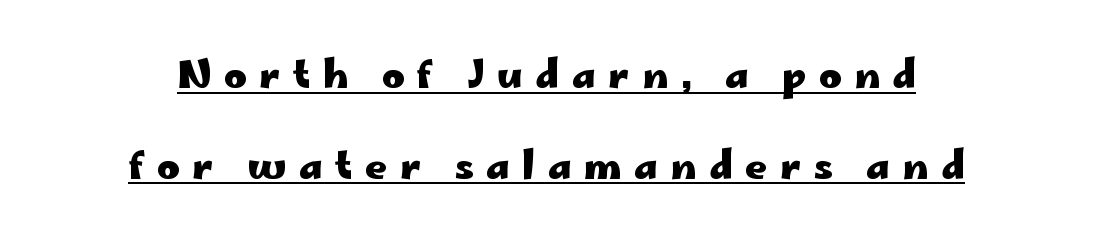
Q: Is the text bold? A: Yes.
Q: Is the text italic (slanted)? A: No, it is upright.
Q: Is the typeface a serif or a sans-serif typeface? A: Sans-serif.
Q: Is the text underlined? A: Yes.
Q: How is the paragraph aligned? A: Centered.
Q: Is the spacing between letters normal or unusually wide? A: Unusually wide.
Q: Is the spacing between lines tight, normal or loose? A: Loose.
Q: Width (condensed, normal, or wide)? A: Wide.
Q: Stroke contrast? A: Low.
Q: x-height? A: Small.
Q: Monospaced? A: No.
